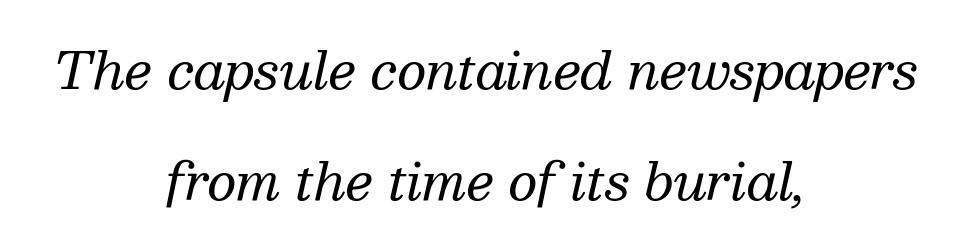
The image shows 51 px regular-weight serif type, italic (leaning right); set centered, loose line spacing (2.17x), normal letter spacing, not underlined; medium stroke contrast and a medium x-height.
